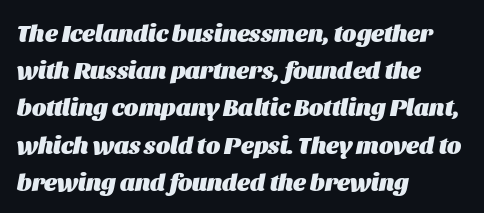
The image shows 24 px bold type, italic (leaning right); set left-aligned, normal line spacing (1.55x), normal letter spacing, not underlined.
